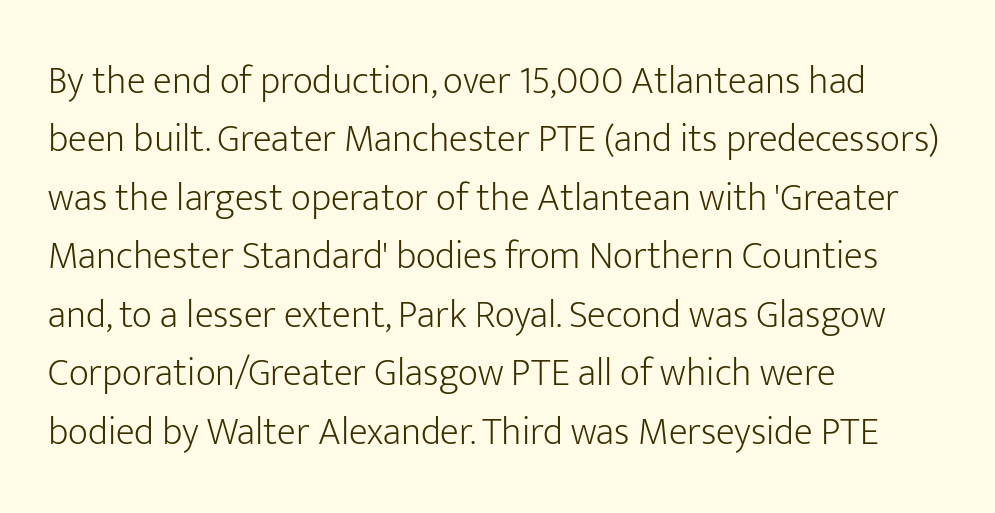
{"serif": "no", "italic": "no", "bold": "no", "weight": "light", "width": "normal", "stroke_contrast": "low", "x_height": "medium", "monospaced": "no", "underline": "no", "align": "left", "line_spacing": "normal", "line_spacing_ratio": 1.5, "letter_spacing": "normal", "letter_spacing_em": 0.0, "glyph_px": 39}
